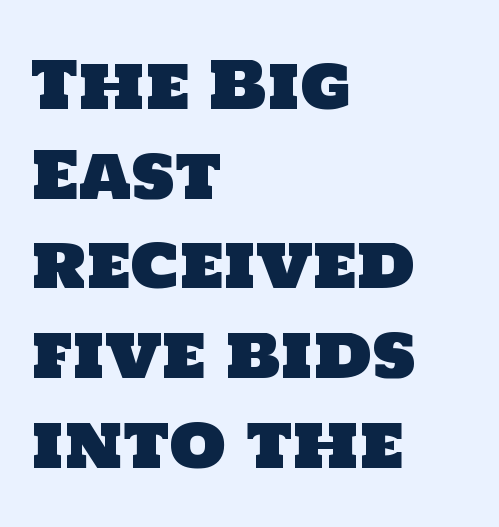
{"serif": "no", "width": "normal", "stroke_contrast": "low", "x_height": "large", "monospaced": "no", "underline": "no", "align": "left", "line_spacing": "normal", "line_spacing_ratio": 1.38, "letter_spacing": "normal", "letter_spacing_em": 0.0, "glyph_px": 65}
